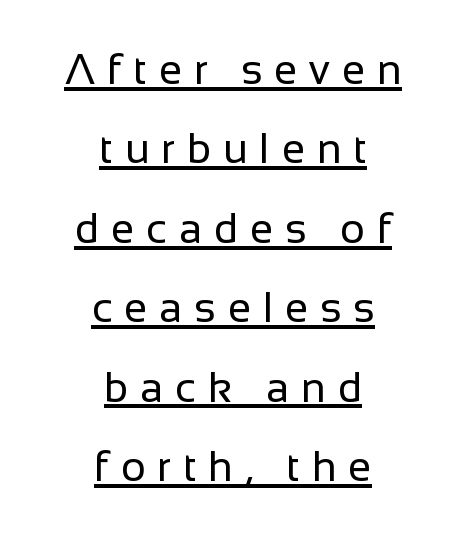
Q: Is the text bold? A: No.
Q: Is the text italic (slanted)? A: No, it is upright.
Q: Is the typeface a serif or a sans-serif typeface? A: Sans-serif.
Q: Is the text underlined? A: Yes.
Q: How is the paragraph aligned? A: Centered.
Q: Is the spacing between letters normal or unusually wide? A: Unusually wide.
Q: Width (condensed, normal, or wide)? A: Normal.
Q: Stroke contrast? A: Low.
Q: x-height? A: Medium.
Q: Monospaced? A: No.
